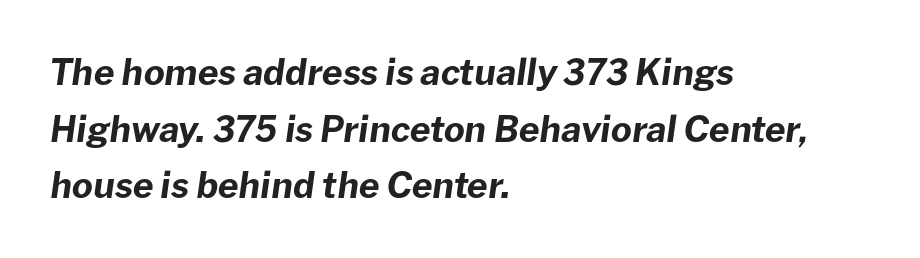
{"italic": "yes", "lean": "right", "slant_degrees": 8, "bold": "yes", "weight": "bold", "width": "normal", "stroke_contrast": "low", "x_height": "medium", "monospaced": "no", "underline": "no", "align": "left", "line_spacing": "normal", "line_spacing_ratio": 1.57, "letter_spacing": "normal", "letter_spacing_em": 0.0, "glyph_px": 36}
